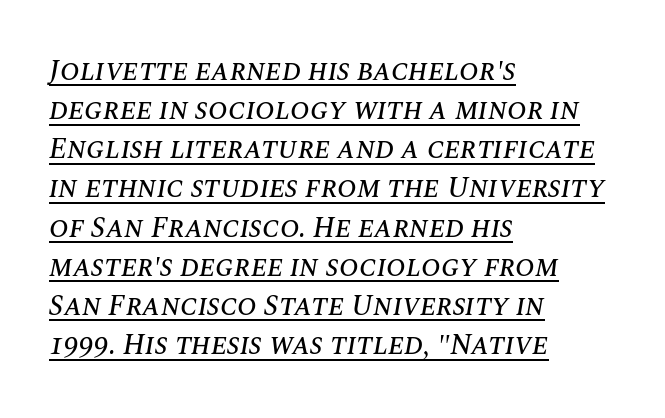
Q: Is the text italic (slanted)? A: Yes, it leans right by about 10 degrees.
Q: Is the text underlined? A: Yes.
Q: How is the paragraph aligned? A: Left-aligned.
Q: Is the spacing between letters normal or unusually wide? A: Normal.
Q: Is the spacing between lines tight, normal or loose? A: Normal.
Q: Width (condensed, normal, or wide)? A: Normal.
Q: Stroke contrast? A: Medium.
Q: x-height? A: Large.
Q: Monospaced? A: No.
